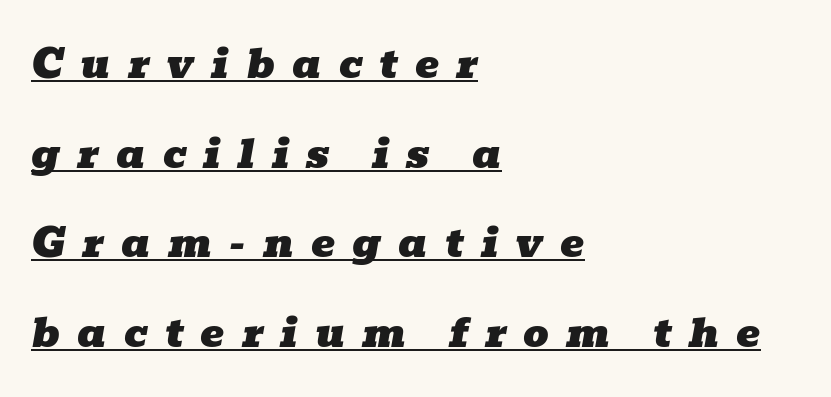
The image shows 40 px wide serif type, italic (leaning right); set left-aligned, loose line spacing (2.24x), unusually wide letter spacing (+0.43 em), underlined; low stroke contrast and a medium x-height.
